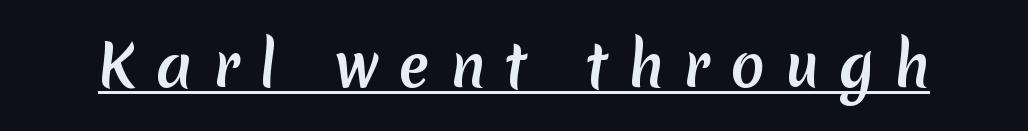
Varying glyph widths throughout — classic text-font behaviour. Plenty of ink on the page — the face is bold. In terms of letterspacing, this is a distinctly airy, spread setting. This is sans-serif lettering, the kind often seen on screens and signage. Descenders here cross a horizontal rule under the line.
